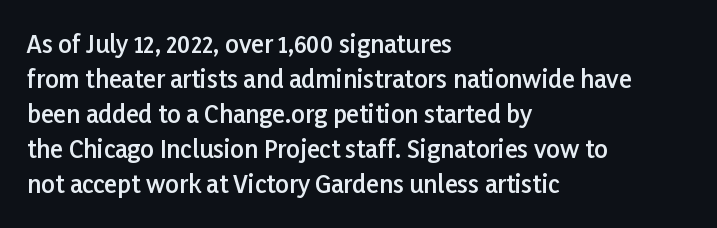
{"italic": "no", "bold": "semi", "underline": "no", "align": "left", "line_spacing": "normal", "line_spacing_ratio": 1.46, "letter_spacing": "normal", "letter_spacing_em": 0.0, "glyph_px": 24}
